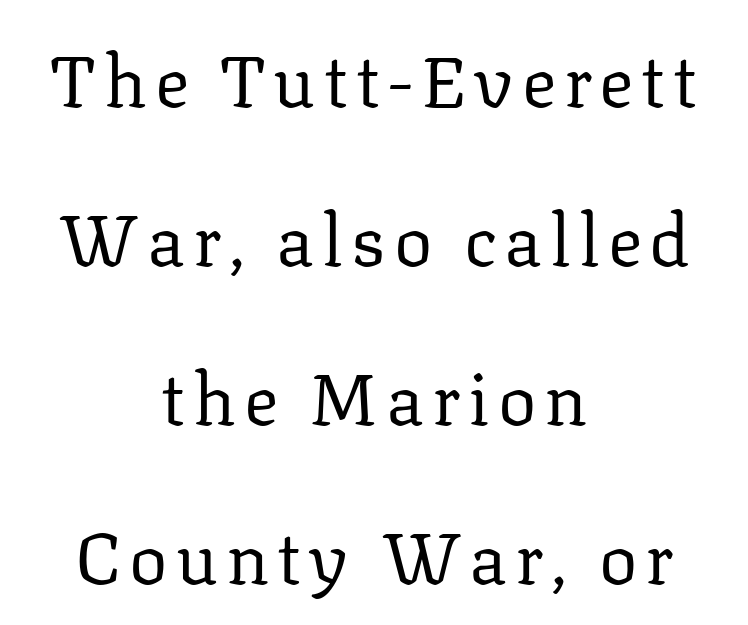
Q: Is the text bold? A: No.
Q: Is the text italic (slanted)? A: No, it is upright.
Q: Is the typeface a serif or a sans-serif typeface? A: Serif.
Q: Is the text underlined? A: No.
Q: How is the paragraph aligned? A: Centered.
Q: Is the spacing between lines tight, normal or loose? A: Loose.
Q: Width (condensed, normal, or wide)? A: Normal.
Q: Stroke contrast? A: Low.
Q: x-height? A: Medium.
Q: Monospaced? A: No.
